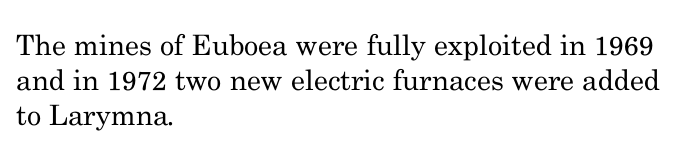
The image shows 28 px regular-weight serif type, upright; set left-aligned, normal line spacing (1.25x), normal letter spacing, not underlined; medium stroke contrast and a small x-height.
